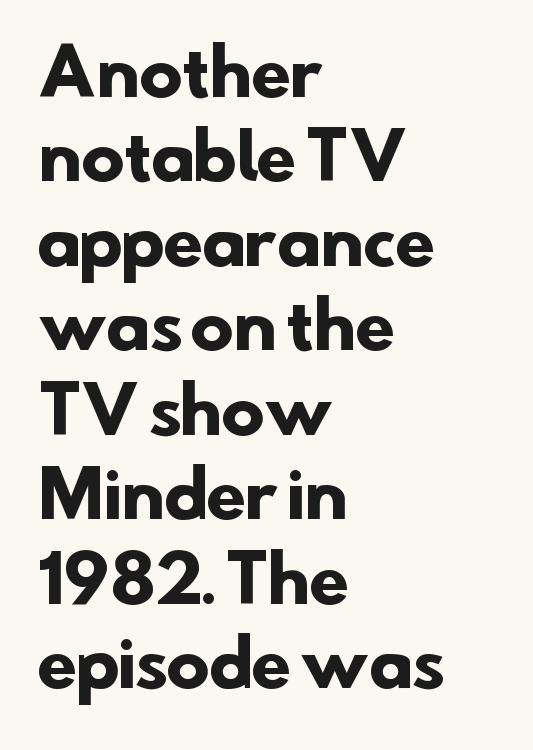
{"serif": "no", "bold": "yes", "weight": "heavy", "width": "normal", "stroke_contrast": "low", "x_height": "small", "monospaced": "no", "underline": "no", "align": "left", "line_spacing": "normal", "line_spacing_ratio": 1.3, "letter_spacing": "normal", "letter_spacing_em": 0.0, "glyph_px": 65}
